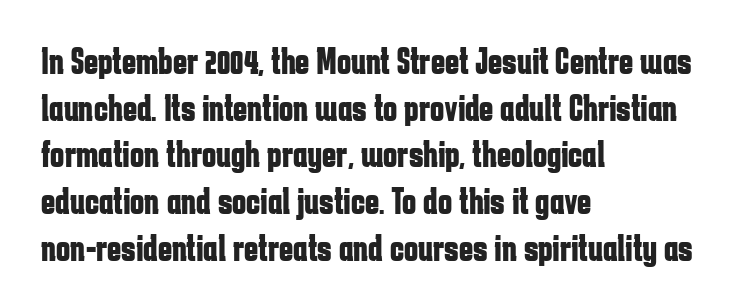
The image shows 38 px bold, condensed sans-serif type, upright; set left-aligned, line spacing 1.23x, normal letter spacing, not underlined; low stroke contrast and a medium x-height.
